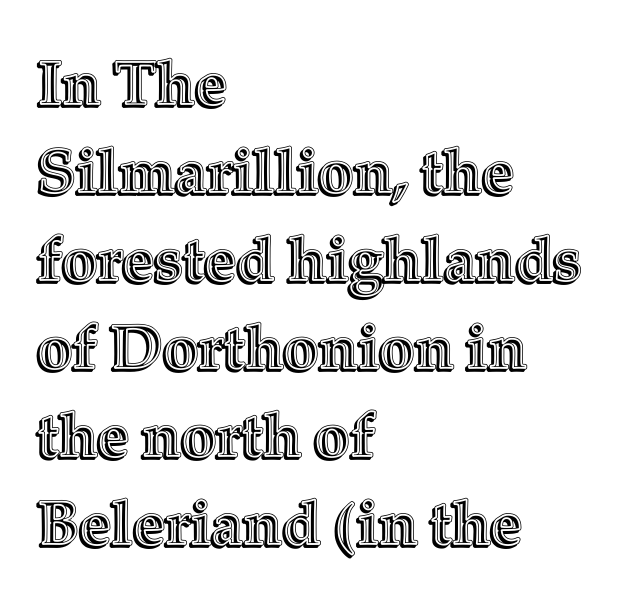
The type is set solid horizontally, with unmodified tracking. Beneath every word, the page is bare. Typeset ragged right — the left edge is the straight one. The passage shown is typed in a proportional face where columns would drift.
